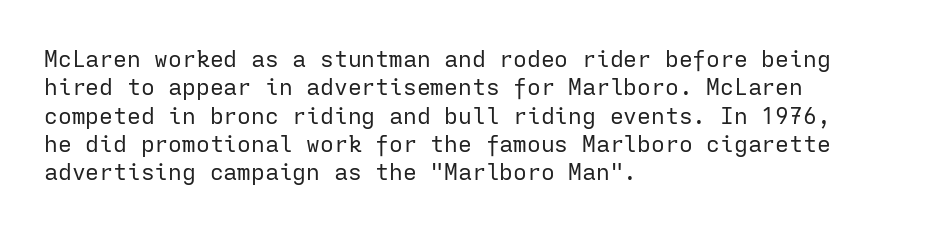
{"italic": "no", "bold": "no", "underline": "no", "align": "left", "line_spacing_ratio": 1.23, "letter_spacing": "normal", "letter_spacing_em": 0.0, "glyph_px": 23}
